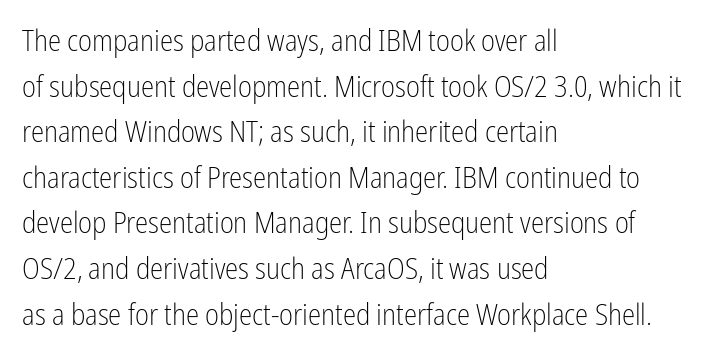
Character widths vary here, with narrow letters taking less room than wide ones. In terms of letterspacing, this is plain default setting. This is not heavy type; no bold has been used. The paragraph shown leans on its left margin. A typesetter would call this leading conventional body-copy spacing.
